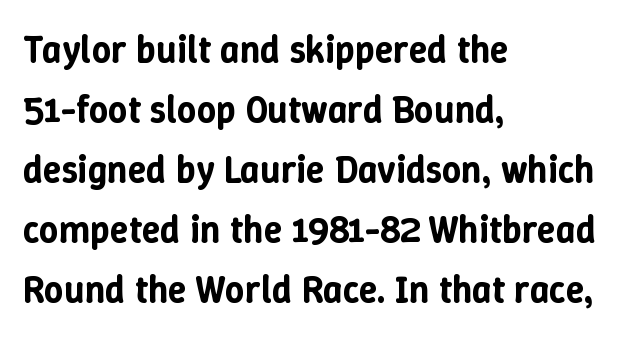
{"italic": "no", "width": "normal", "stroke_contrast": "low", "x_height": "medium", "monospaced": "no", "underline": "no", "align": "left", "line_spacing": "normal", "line_spacing_ratio": 1.58, "letter_spacing": "normal", "letter_spacing_em": 0.0, "glyph_px": 38}
